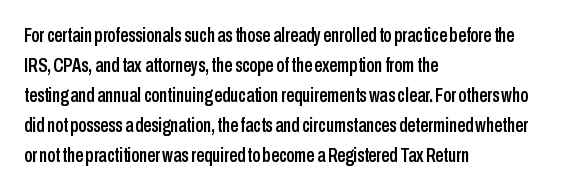
{"italic": "no", "underline": "no", "align": "left", "line_spacing": "normal", "line_spacing_ratio": 1.5, "letter_spacing": "normal", "letter_spacing_em": 0.0, "glyph_px": 20}
